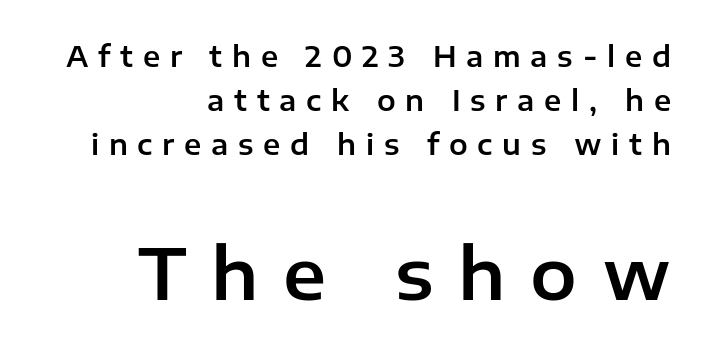
{"serif": "no", "italic": "no", "width": "normal", "stroke_contrast": "low", "x_height": "medium", "monospaced": "no", "underline": "no", "align": "right", "line_spacing": "normal", "line_spacing_ratio": 1.58, "letter_spacing": "wide", "letter_spacing_em": 0.35, "larger_block": "second", "size_ratio": 2.5, "glyph_px": 70}
